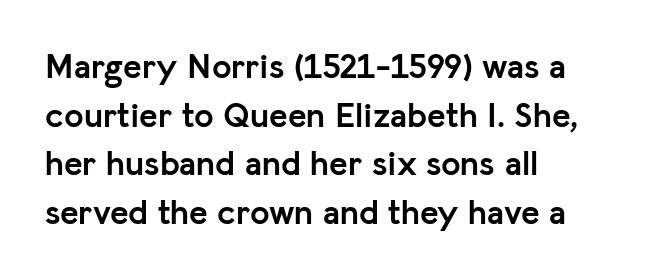
The image shows 35 px semibold sans-serif type, upright; set left-aligned, normal line spacing (1.39x), normal letter spacing, not underlined; low stroke contrast and a medium x-height.
